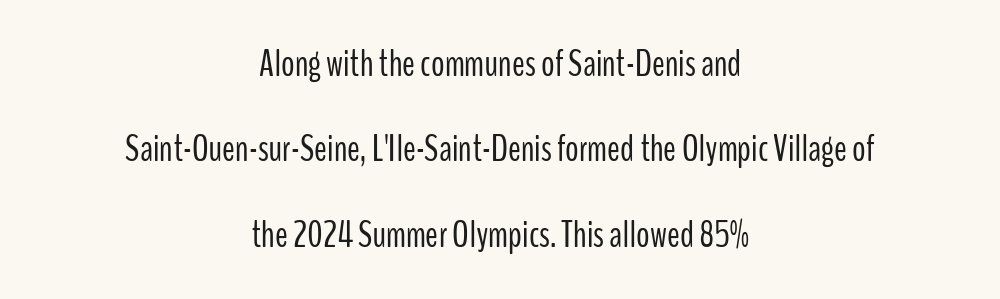
Q: Is the text bold? A: No.
Q: Is the text italic (slanted)? A: No, it is upright.
Q: Is the typeface a serif or a sans-serif typeface? A: Sans-serif.
Q: Is the text underlined? A: No.
Q: How is the paragraph aligned? A: Centered.
Q: Is the spacing between letters normal or unusually wide? A: Normal.
Q: Is the spacing between lines tight, normal or loose? A: Loose.
Q: Width (condensed, normal, or wide)? A: Condensed.
Q: Stroke contrast? A: Low.
Q: x-height? A: Medium.
Q: Monospaced? A: No.
